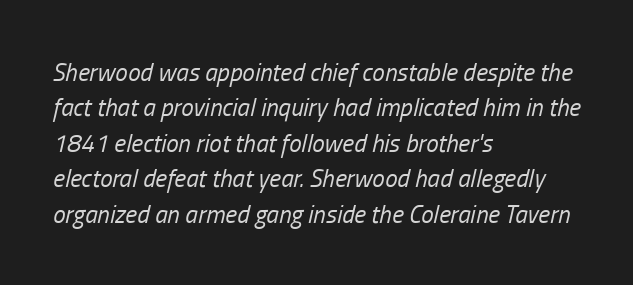
Q: Is the text bold? A: No.
Q: Is the text italic (slanted)? A: Yes, it leans right by about 13 degrees.
Q: Is the text underlined? A: No.
Q: How is the paragraph aligned? A: Left-aligned.
Q: Is the spacing between letters normal or unusually wide? A: Normal.
Q: Is the spacing between lines tight, normal or loose? A: Normal.
